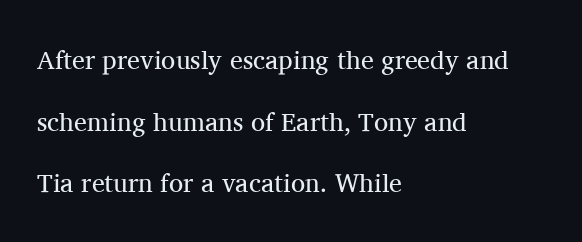
Is the type heavy? It reads as light-to-regular instead. You can tell it's not italic because the verticals are truly vertical. There is no visible air inserted between adjacent glyphs. Summary of vertical rhythm: relaxed, with wide interline spacing. A student would call this left alignment; a typographer would say flush left, rag right. The string is rendered with underlining switched off.
